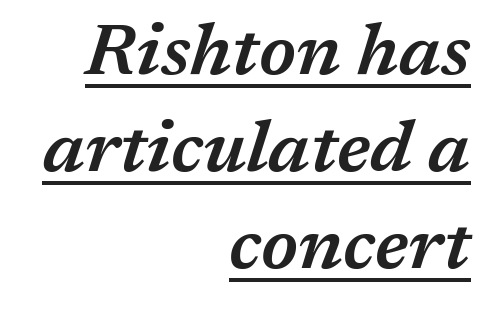
How are the letters spaced? Ordinarily, with no added tracking. Honestly, the row spacing looks completely unremarkable. These lines carry some extra weight — a demibold, not a full bold. These lines stack with their right ends in a neat column. Here the designer chose a conventional face with non-uniform glyph widths. The typesetter has applied underlining to the passage shown.
